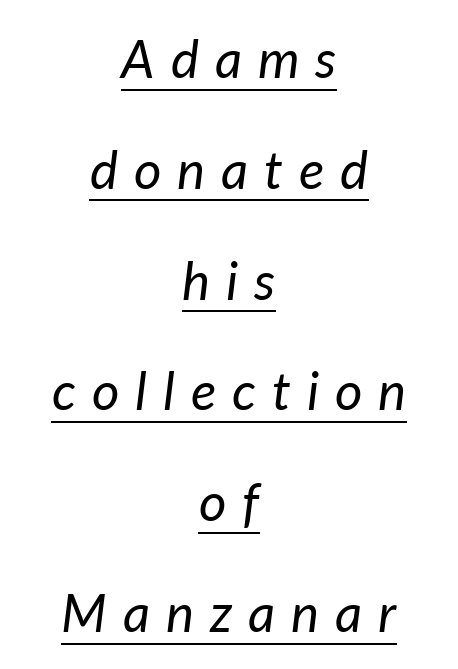
{"italic": "yes", "lean": "right", "slant_degrees": 7, "bold": "no", "weight": "regular", "width": "normal", "stroke_contrast": "low", "x_height": "medium", "monospaced": "no", "underline": "yes", "align": "center", "line_spacing": "loose", "line_spacing_ratio": 2.09, "letter_spacing": "wide", "letter_spacing_em": 0.3, "glyph_px": 53}
